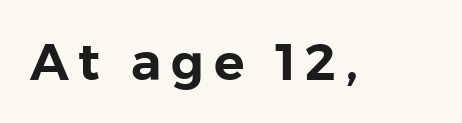
The image shows 51 px sans-serif type, upright; set not underlined; a medium x-height.
